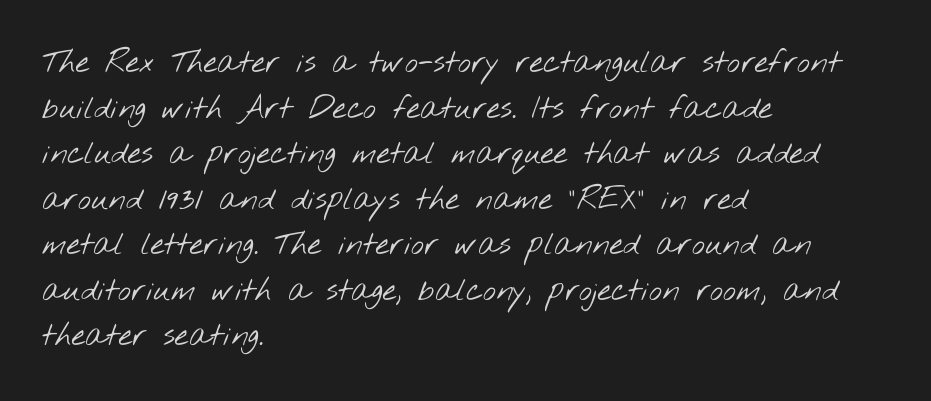
{"serif": "no", "bold": "no", "weight": "light", "width": "wide", "stroke_contrast": "low", "x_height": "small", "monospaced": "no", "underline": "no", "align": "left", "line_spacing": "normal", "line_spacing_ratio": 1.47, "letter_spacing": "normal", "letter_spacing_em": 0.0, "glyph_px": 31}
